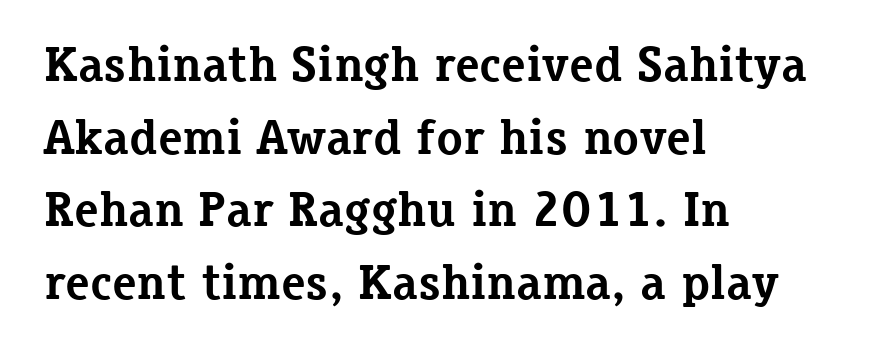
Q: Is the text bold? A: Yes.
Q: Is the text italic (slanted)? A: No, it is upright.
Q: Is the typeface a serif or a sans-serif typeface? A: Serif.
Q: Is the text underlined? A: No.
Q: How is the paragraph aligned? A: Left-aligned.
Q: Is the spacing between letters normal or unusually wide? A: Normal.
Q: Is the spacing between lines tight, normal or loose? A: Normal.
Q: Width (condensed, normal, or wide)? A: Normal.
Q: Stroke contrast? A: Low.
Q: x-height? A: Medium.
Q: Monospaced? A: No.
